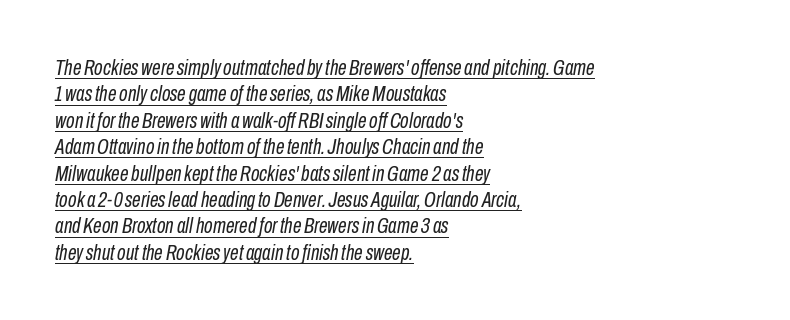
Q: Is the text bold? A: No.
Q: Is the text italic (slanted)? A: Yes, it leans right by about 10 degrees.
Q: Is the text underlined? A: Yes.
Q: How is the paragraph aligned? A: Left-aligned.
Q: Is the spacing between letters normal or unusually wide? A: Normal.
